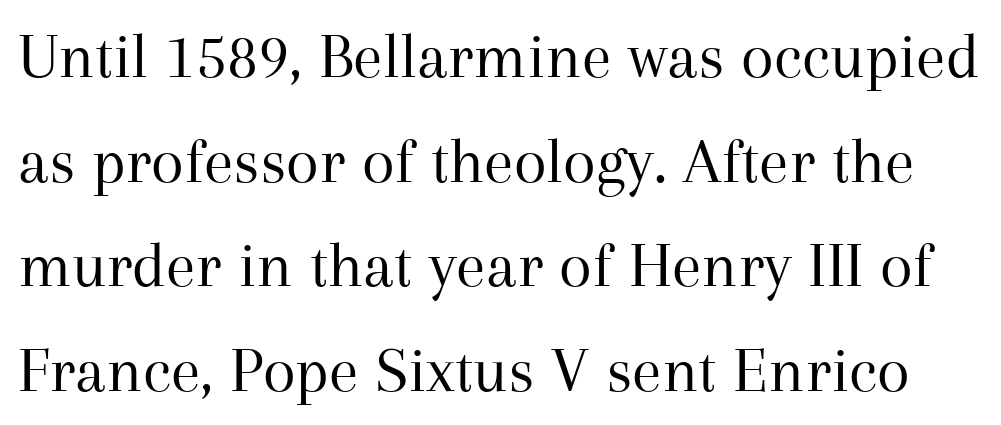
The image shows 67 px regular-weight serif type, upright; set normal line spacing (1.56x), normal letter spacing, not underlined; medium stroke contrast and a medium x-height.
